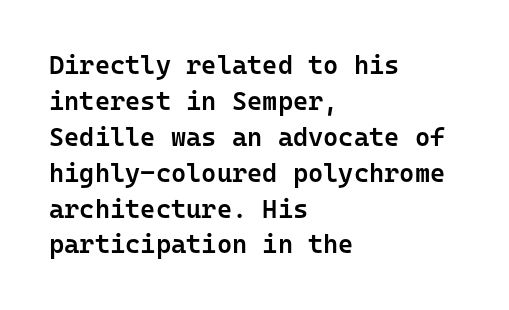
The image shows 26 px text type, upright; set left-aligned, normal line spacing (1.38x), normal letter spacing, not underlined.
